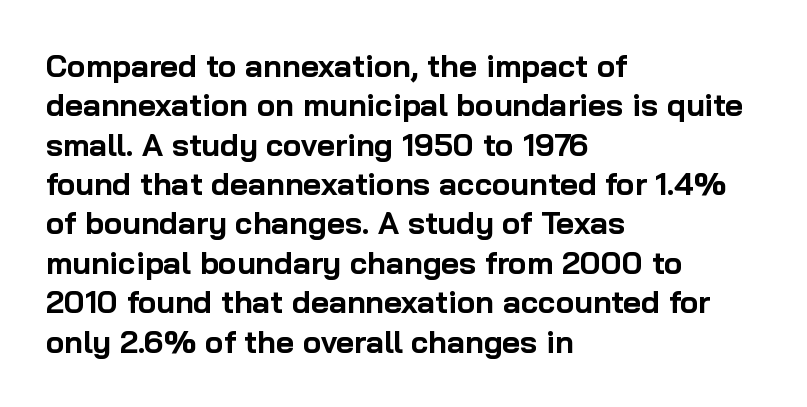
{"serif": "no", "italic": "no", "bold": "yes", "weight": "bold", "width": "normal", "stroke_contrast": "low", "x_height": "medium", "monospaced": "no", "underline": "no", "align": "left", "line_spacing": "normal", "line_spacing_ratio": 1.27, "letter_spacing": "normal", "letter_spacing_em": 0.0, "glyph_px": 31}
